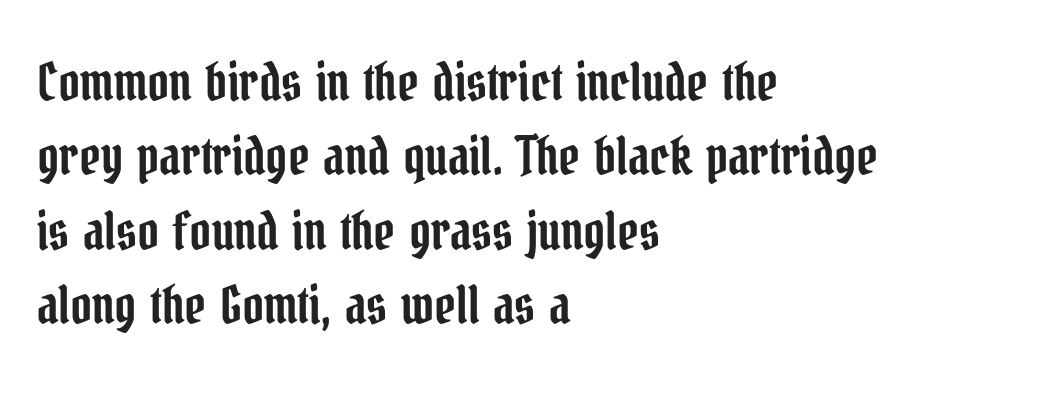
{"serif": "yes", "italic": "no", "width": "condensed", "stroke_contrast": "low", "x_height": "medium", "monospaced": "no", "underline": "no", "align": "left", "line_spacing": "normal", "line_spacing_ratio": 1.43, "letter_spacing": "normal", "letter_spacing_em": 0.0, "glyph_px": 52}
